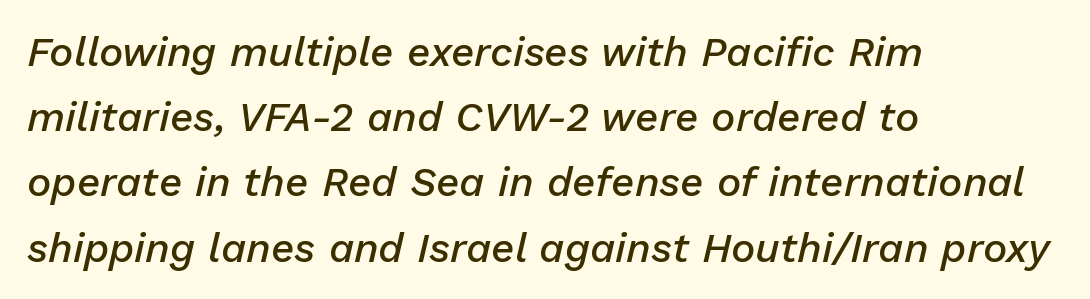
Caption: standard tracking, unaltered. Check the space under the baseline: it is left empty. Emphasis-style slanted type is in use. The letters advance in unequal steps, a hallmark of proportional type. These lines stack with their left ends in a neat column. The rendering uses a moderate line-height, typical for paragraphs.
